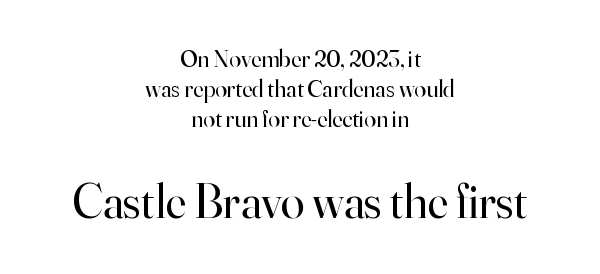
The image shows 48 px regular-weight serif type, upright; set centered, line spacing 1.24x, normal letter spacing, not underlined; the second (bottom) block is 2.0x larger; high stroke contrast and a small x-height.
